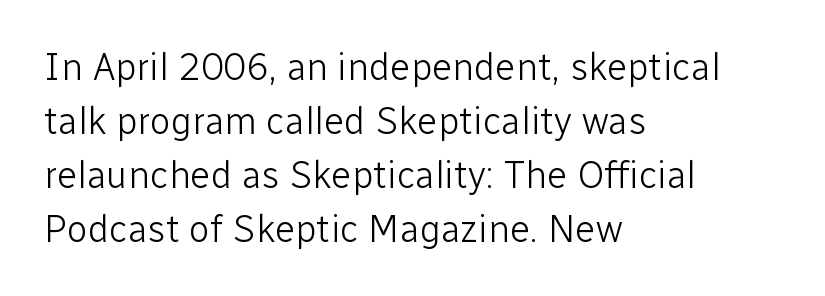
Q: Is the text bold? A: No.
Q: Is the text italic (slanted)? A: No, it is upright.
Q: Is the typeface a serif or a sans-serif typeface? A: Sans-serif.
Q: Is the text underlined? A: No.
Q: How is the paragraph aligned? A: Left-aligned.
Q: Is the spacing between letters normal or unusually wide? A: Normal.
Q: Is the spacing between lines tight, normal or loose? A: Normal.
Q: Width (condensed, normal, or wide)? A: Normal.
Q: Stroke contrast? A: Low.
Q: x-height? A: Medium.
Q: Monospaced? A: No.
